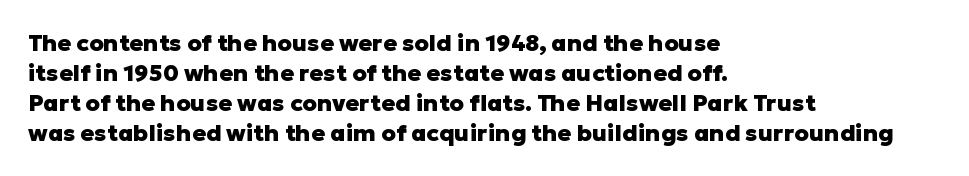
{"italic": "no", "bold": "yes", "underline": "no", "align": "left", "line_spacing": "normal", "line_spacing_ratio": 1.3, "letter_spacing": "normal", "letter_spacing_em": 0.0, "glyph_px": 23}
